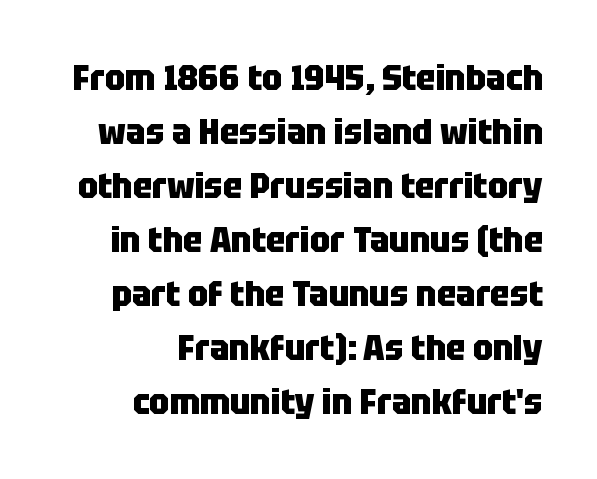
Q: Is the text bold? A: Yes.
Q: Is the text italic (slanted)? A: No, it is upright.
Q: Is the typeface a serif or a sans-serif typeface? A: Sans-serif.
Q: Is the text underlined? A: No.
Q: How is the paragraph aligned? A: Right-aligned.
Q: Is the spacing between letters normal or unusually wide? A: Normal.
Q: Is the spacing between lines tight, normal or loose? A: Normal.
Q: Width (condensed, normal, or wide)? A: Condensed.
Q: Stroke contrast? A: Low.
Q: x-height? A: Large.
Q: Monospaced? A: No.
